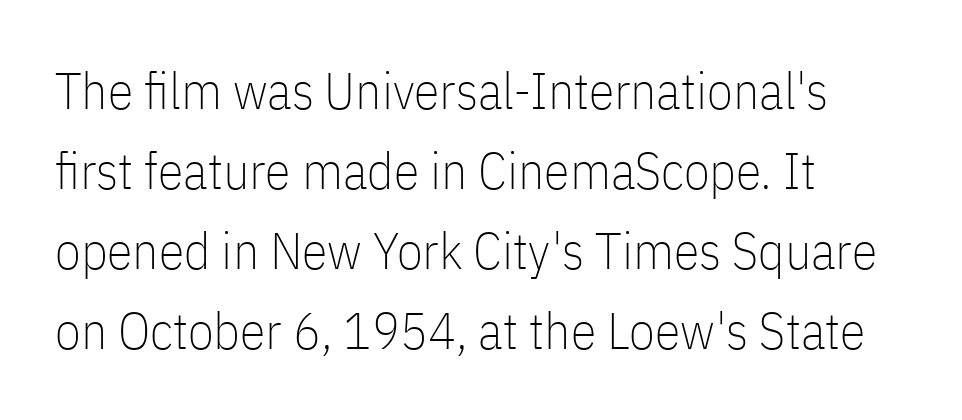
{"serif": "no", "italic": "no", "bold": "no", "weight": "thin", "width": "condensed", "stroke_contrast": "low", "x_height": "medium", "monospaced": "no", "underline": "no", "align": "left", "line_spacing": "normal", "line_spacing_ratio": 1.54, "letter_spacing": "normal", "letter_spacing_em": 0.0, "glyph_px": 52}
